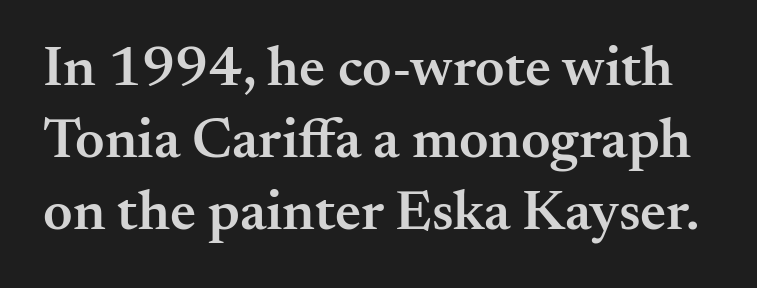
If you drew a line through each stem, it would be perfectly vertical. Notice the strokes are somewhat thickened but not fully heavy: this is a semibold. Is there much room between lines? A standard amount, neither cramped nor airy. Varying glyph widths throughout — classic text-font behaviour. These lines are composed in type with serifs. The foot of each line stays bare and open.
